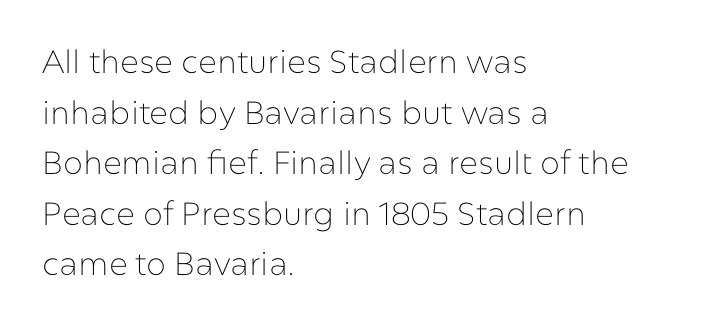
Q: Is the text bold? A: No.
Q: Is the text italic (slanted)? A: No, it is upright.
Q: Is the typeface a serif or a sans-serif typeface? A: Sans-serif.
Q: Is the text underlined? A: No.
Q: How is the paragraph aligned? A: Left-aligned.
Q: Is the spacing between letters normal or unusually wide? A: Normal.
Q: Is the spacing between lines tight, normal or loose? A: Normal.
Q: Width (condensed, normal, or wide)? A: Normal.
Q: Stroke contrast? A: Low.
Q: x-height? A: Medium.
Q: Monospaced? A: No.
